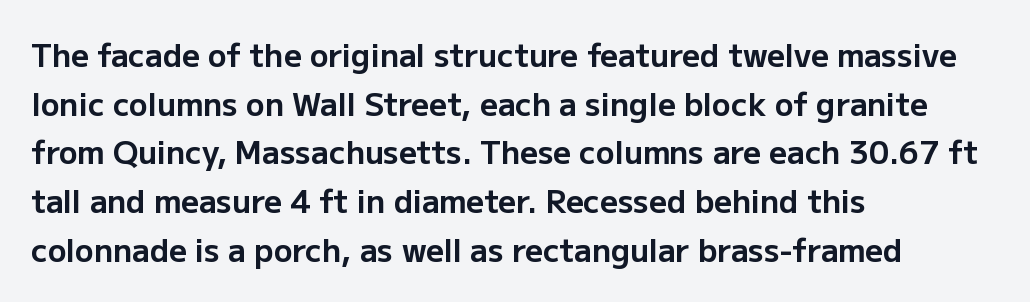
Decoration check: the copy has no underline. The face used here is proportionally spaced, like ordinary book or web type. The paragraph shown leans on its left margin. In terms of letterspacing, this is plain default setting. Leading matches the norm, producing a regular column. Unlike a traditional serif, this face leaves its strokes unadorned.
